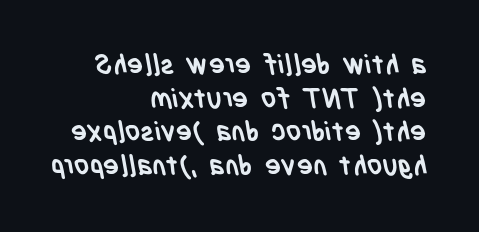
Q: Is the text bold? A: Yes.
Q: Is the text underlined? A: No.
Q: How is the paragraph aligned? A: Right-aligned.
Q: Is the spacing between letters normal or unusually wide? A: Normal.
Q: Is the spacing between lines tight, normal or loose? A: Normal.
